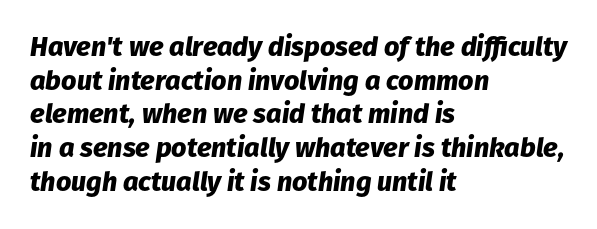
Caption: multi-line text, flush left, ragged right. The glyphs look as if they've been sheared to an angle. Every letter is thick-stroked: bold, no question. The passage shown has conventional tracking throughout. Quick note: interline space is typical. A bare baseline throughout the passage.
